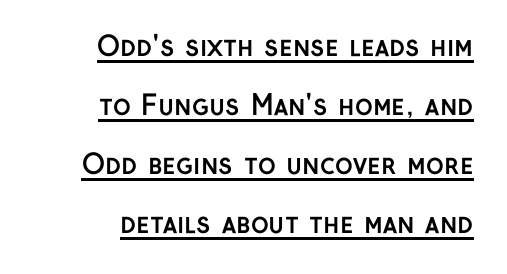
Q: Is the text bold? A: Yes.
Q: Is the text italic (slanted)? A: No, it is upright.
Q: Is the text underlined? A: Yes.
Q: Is the spacing between letters normal or unusually wide? A: Normal.
Q: Is the spacing between lines tight, normal or loose? A: Loose.
